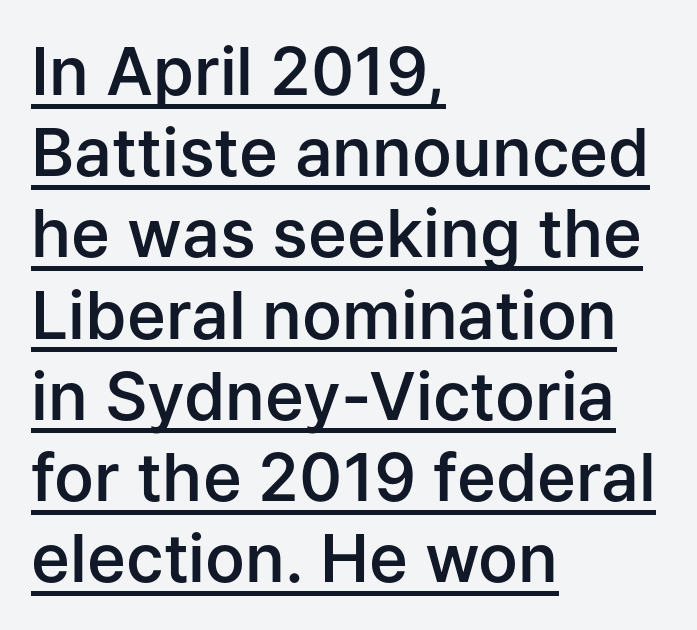
Vertical strokes here are truly vertical. Grotesque or geometric, the face here clearly has no serifs. You could not count columns in this text — the font is proportionally spaced. What weight is shown? A semibold, between regular and bold.
